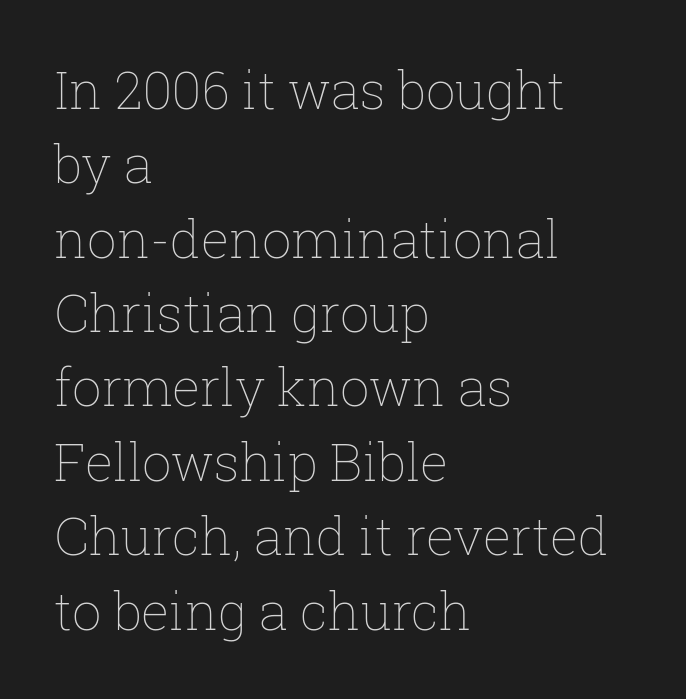
{"italic": "no", "bold": "no", "weight": "thin", "width": "normal", "stroke_contrast": "low", "x_height": "medium", "monospaced": "no", "underline": "no", "align": "left", "line_spacing": "normal", "line_spacing_ratio": 1.43, "letter_spacing": "normal", "letter_spacing_em": 0.0, "glyph_px": 52}
